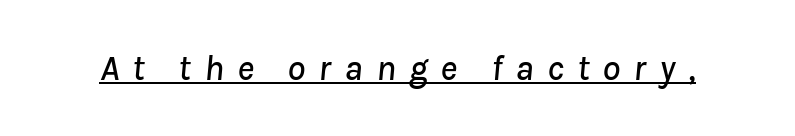
In terms of posture, this sample is oblique. Honestly, the underline is the first thing you notice here. The face used here is rendered with a markedly widened letterfit. The letters advance in unequal steps, a hallmark of proportional type.
